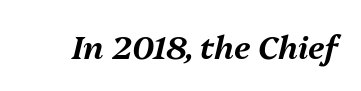
The face used here is proportionally spaced, like ordinary book or web type. Look at the tracking — it's just the regular setting, nothing added. No word sits above an underline. Designer's note — italics engaged.
